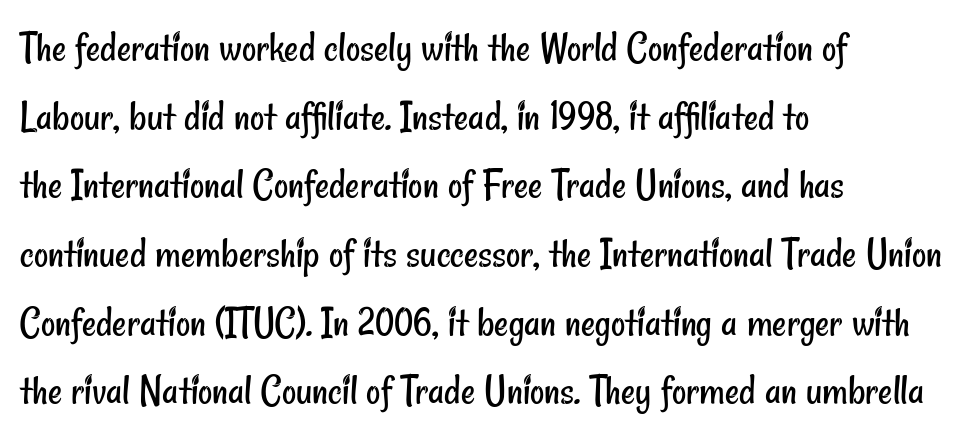
{"serif": "no", "bold": "no", "weight": "regular", "width": "condensed", "stroke_contrast": "low", "x_height": "small", "monospaced": "no", "underline": "no", "align": "left", "line_spacing": "normal", "line_spacing_ratio": 1.56, "letter_spacing": "normal", "letter_spacing_em": 0.0, "glyph_px": 44}
